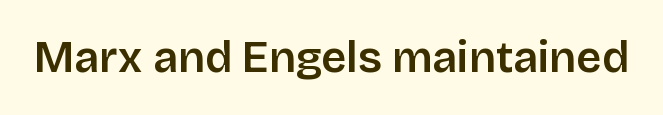
Q: Is the text italic (slanted)? A: No, it is upright.
Q: Is the typeface a serif or a sans-serif typeface? A: Sans-serif.
Q: Is the text underlined? A: No.
Q: Is the spacing between letters normal or unusually wide? A: Normal.
Q: Width (condensed, normal, or wide)? A: Normal.
Q: Stroke contrast? A: Low.
Q: x-height? A: Large.
Q: Monospaced? A: No.
